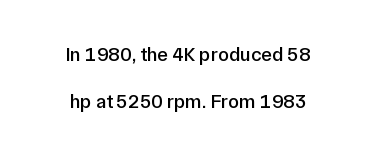
Q: Is the text italic (slanted)? A: No, it is upright.
Q: Is the text underlined? A: No.
Q: How is the paragraph aligned? A: Centered.
Q: Is the spacing between letters normal or unusually wide? A: Normal.
Q: Is the spacing between lines tight, normal or loose? A: Loose.
